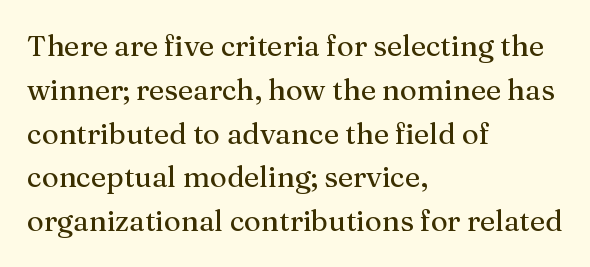
{"serif": "yes", "italic": "no", "width": "normal", "stroke_contrast": "medium", "x_height": "medium", "monospaced": "no", "underline": "no", "align": "left", "line_spacing": "normal", "line_spacing_ratio": 1.51, "letter_spacing": "normal", "letter_spacing_em": 0.0, "glyph_px": 29}
